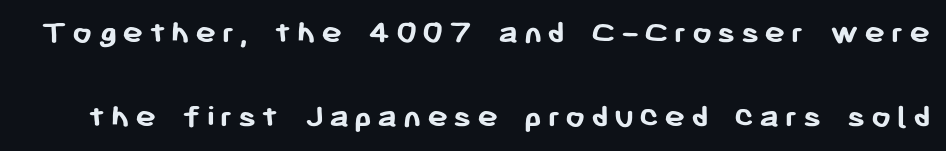
{"serif": "no", "italic": "no", "bold": "yes", "weight": "semibold", "width": "normal", "stroke_contrast": "low", "x_height": "medium", "monospaced": "no", "underline": "no", "line_spacing": "loose", "line_spacing_ratio": 2.4, "glyph_px": 35}
